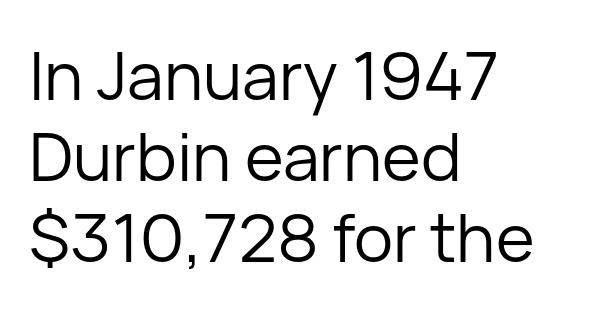
The image shows 66 px regular-weight sans-serif type, upright; set left-aligned, line spacing 1.23x, normal letter spacing, not underlined; low stroke contrast and a medium x-height.
